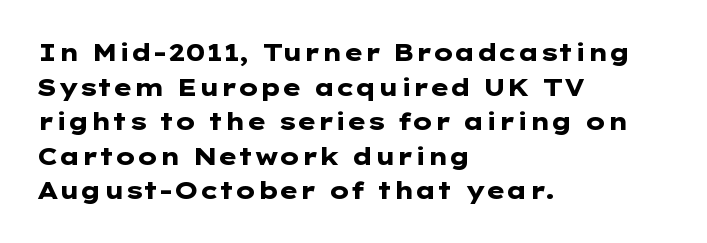
Rule under the text: the space is simply empty. Nothing unusual about the tracking: characters are spaced as the font intends. Leading: standard. This sample uses an upright cut, with every glyph sitting square on the baseline. Set as a true bold cut, around the 700 mark. Line beginnings align vertically; line endings do not.
